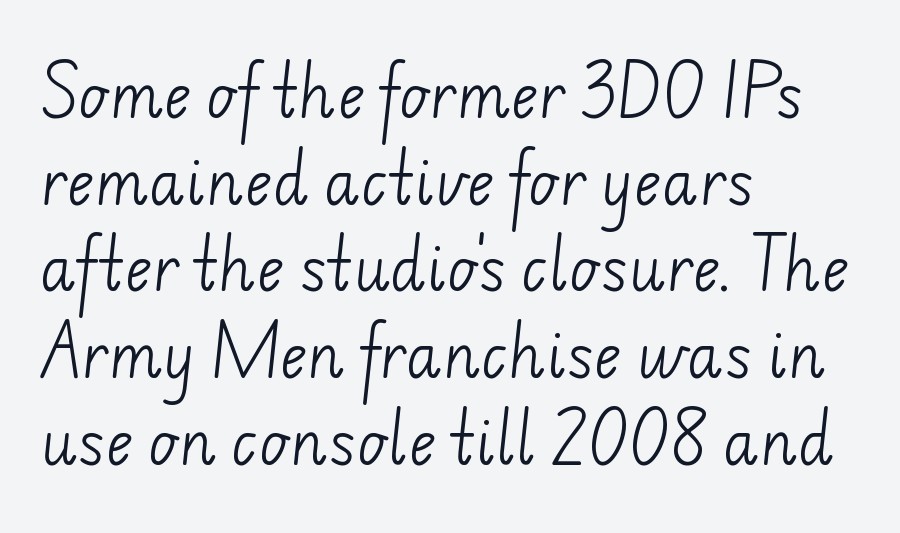
{"serif": "no", "bold": "no", "weight": "light", "width": "normal", "stroke_contrast": "low", "x_height": "small", "monospaced": "no", "underline": "no", "align": "left", "line_spacing": "normal", "line_spacing_ratio": 1.47, "letter_spacing": "normal", "letter_spacing_em": 0.0, "glyph_px": 59}
